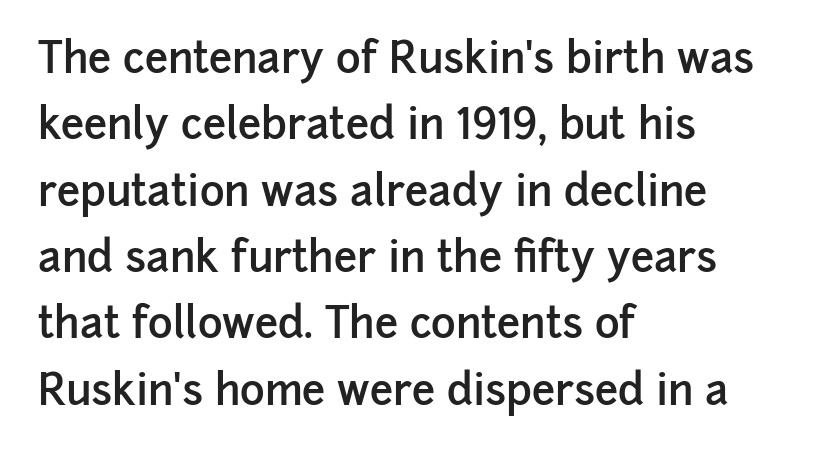
The image shows 42 px semibold sans-serif type, upright; set left-aligned, normal line spacing (1.58x), normal letter spacing, not underlined; low stroke contrast and a medium x-height.
